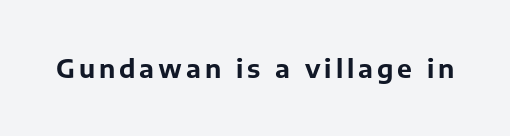
Weight check: bold — yes, fully. Ascenders rise straight up at ninety degrees. The string is rendered with underlining switched off.
